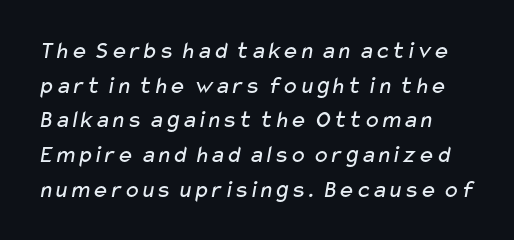
The words here are not underlined. Inter-character spacing is left at the font's built-in metrics. The typesetting does not lean heavy: it is not bold. Rows of type keep a routine distance in the vertical direction.
